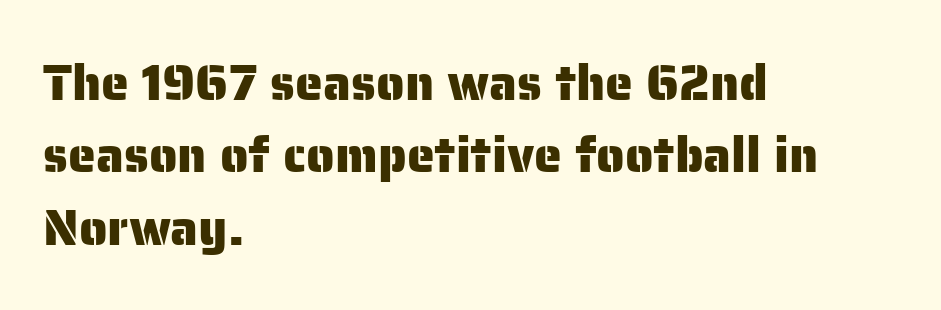
The ragged edge is on the right, which tells us the setting is flush left. If you drew a line through each stem, it would be perfectly vertical. Does the leading feel generous? No, just average. These lines are composed in type without serifs.
